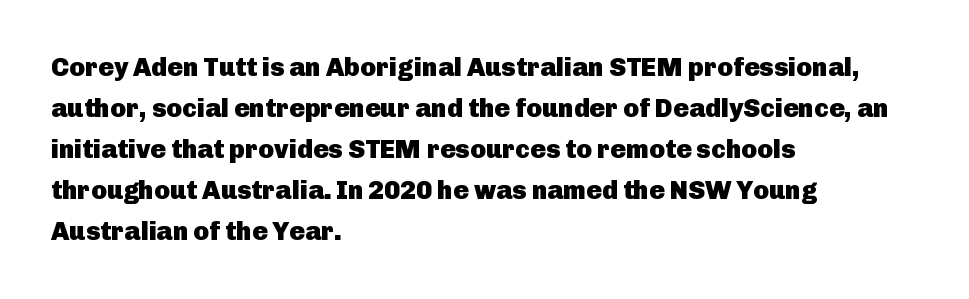
{"italic": "no", "bold": "yes", "underline": "no", "align": "left", "line_spacing": "normal", "line_spacing_ratio": 1.58, "letter_spacing": "normal", "letter_spacing_em": 0.0, "glyph_px": 26}
